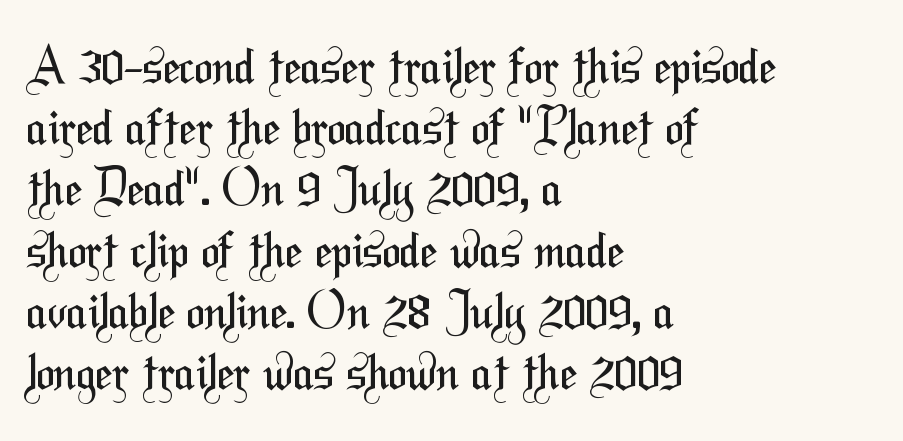
{"serif": "no", "bold": "no", "weight": "regular", "width": "condensed", "stroke_contrast": "medium", "x_height": "medium", "monospaced": "no", "underline": "no", "align": "left", "line_spacing": "normal", "line_spacing_ratio": 1.25, "letter_spacing": "normal", "letter_spacing_em": 0.0, "glyph_px": 49}
